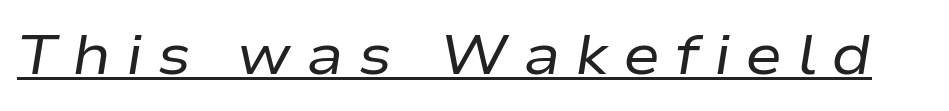
Q: Is the text bold? A: No.
Q: Is the text italic (slanted)? A: Yes, it leans right by about 9 degrees.
Q: Is the text underlined? A: Yes.
Q: Is the spacing between letters normal or unusually wide? A: Unusually wide.
Q: Width (condensed, normal, or wide)? A: Wide.
Q: Stroke contrast? A: Low.
Q: x-height? A: Medium.
Q: Monospaced? A: No.
